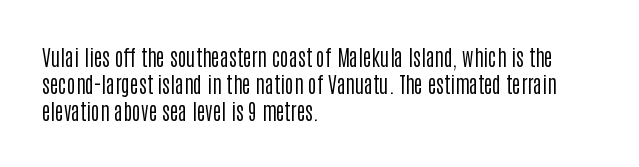
The image shows 21 px text type, upright; set left-aligned, normal line spacing (1.29x), normal letter spacing, not underlined.
